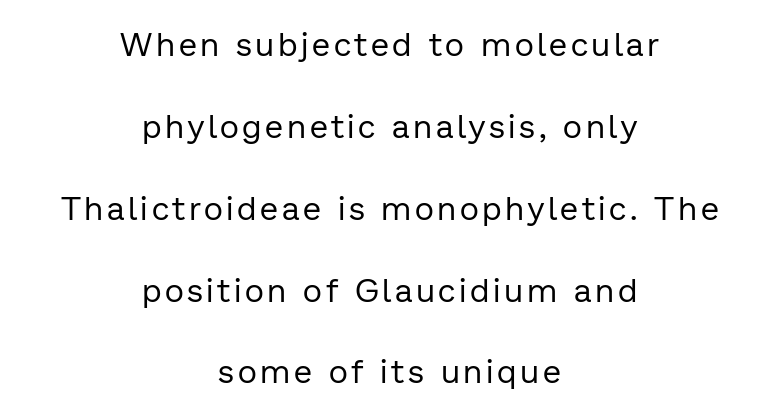
The image shows 33 px regular-weight sans-serif type, upright; set centered, loose line spacing (2.48x), not underlined; low stroke contrast and a medium x-height.
